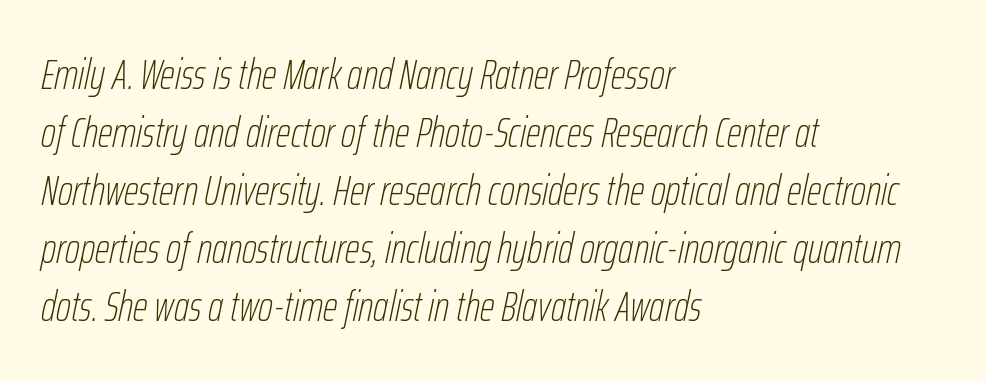
Q: Is the text bold? A: No.
Q: Is the text italic (slanted)? A: Yes, it leans right by about 12 degrees.
Q: Is the text underlined? A: No.
Q: How is the paragraph aligned? A: Left-aligned.
Q: Is the spacing between letters normal or unusually wide? A: Normal.
Q: Is the spacing between lines tight, normal or loose? A: Normal.
Q: Width (condensed, normal, or wide)? A: Condensed.
Q: Stroke contrast? A: Low.
Q: x-height? A: Medium.
Q: Monospaced? A: No.
